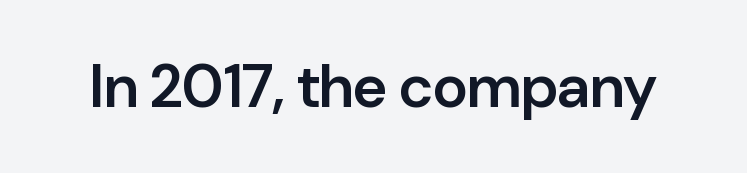
The image shows 60 px semibold sans-serif type, upright; set normal letter spacing, not underlined; low stroke contrast and a medium x-height.
